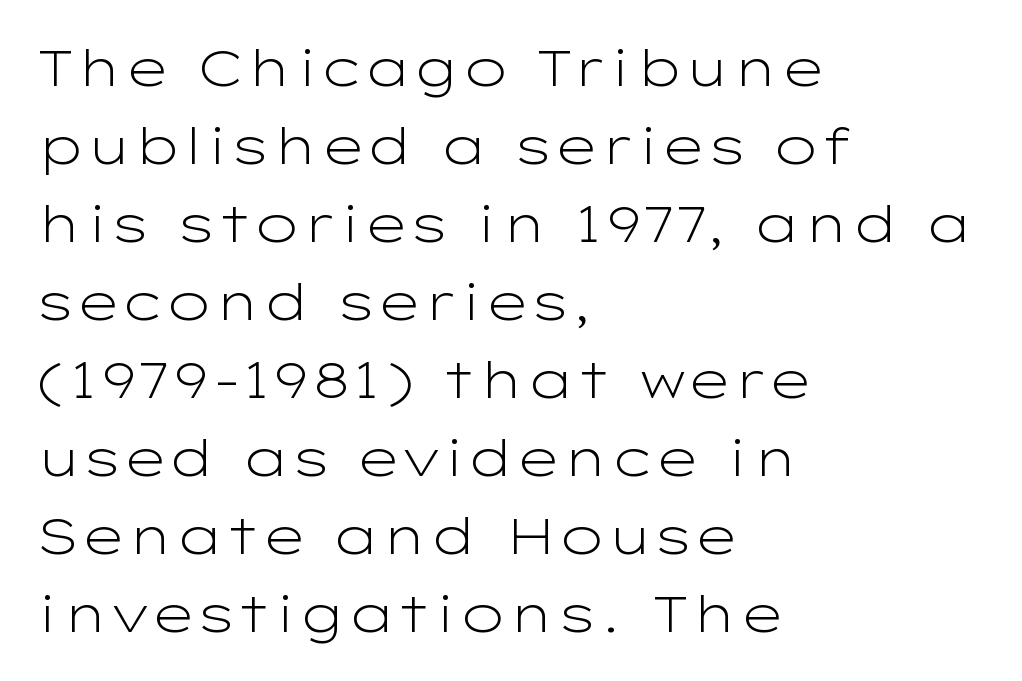
{"serif": "no", "italic": "no", "bold": "no", "weight": "light", "width": "wide", "stroke_contrast": "low", "x_height": "medium", "monospaced": "no", "underline": "no", "align": "left", "line_spacing": "normal", "line_spacing_ratio": 1.53, "letter_spacing": "normal", "letter_spacing_em": 0.0, "glyph_px": 51}
